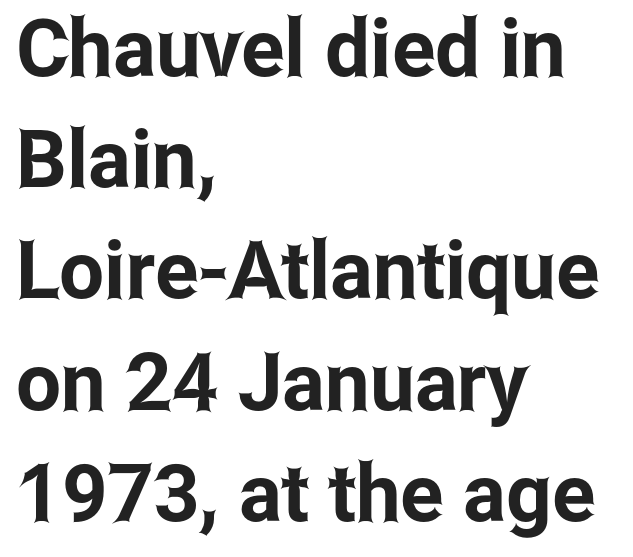
The gap between lines stays unmarked. Observe the absence of serifs on each vertical stroke in this sample. Inter-character spacing is left at the font's built-in metrics. Character widths vary here, with narrow letters taking less room than wide ones. A roman cut, with each character standing at attention. Layout note: lines flush left.
